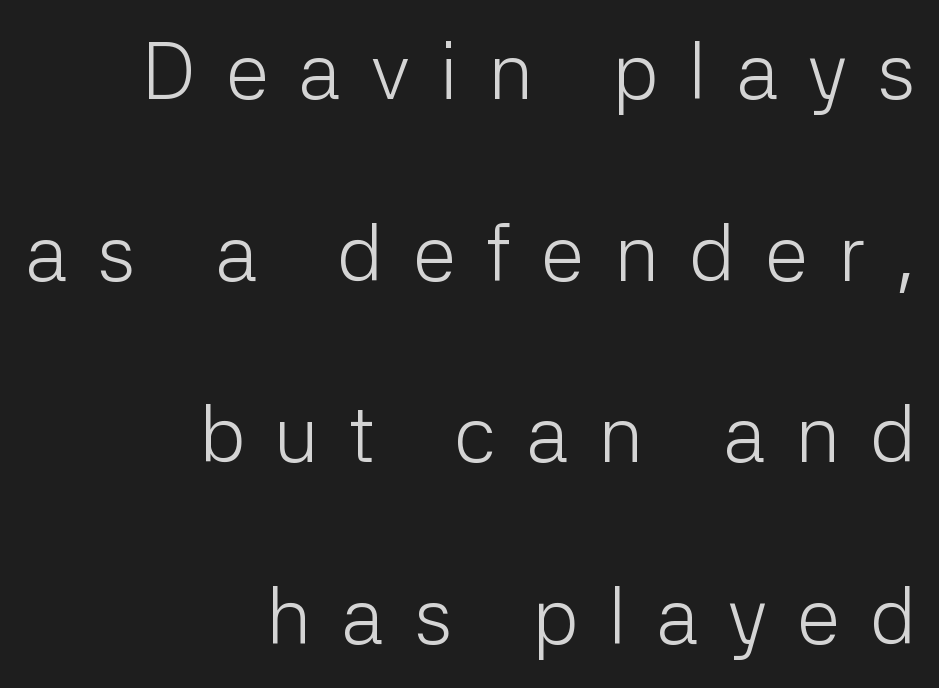
{"serif": "no", "italic": "no", "bold": "no", "weight": "light", "width": "normal", "stroke_contrast": "low", "x_height": "medium", "monospaced": "no", "underline": "no", "align": "right", "line_spacing": "loose", "line_spacing_ratio": 2.3, "letter_spacing": "wide", "letter_spacing_em": 0.38, "glyph_px": 79}
